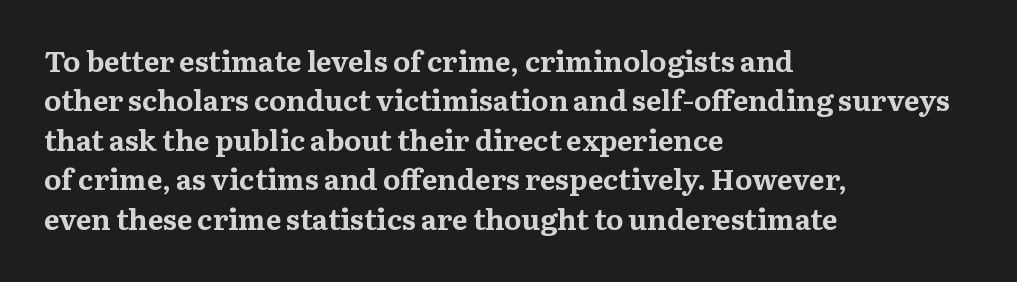
Q: Is the text bold? A: Yes.
Q: Is the text italic (slanted)? A: No, it is upright.
Q: Is the typeface a serif or a sans-serif typeface? A: Serif.
Q: Is the text underlined? A: No.
Q: How is the paragraph aligned? A: Left-aligned.
Q: Is the spacing between letters normal or unusually wide? A: Normal.
Q: Is the spacing between lines tight, normal or loose? A: Normal.
Q: Width (condensed, normal, or wide)? A: Normal.
Q: Stroke contrast? A: Medium.
Q: x-height? A: Medium.
Q: Monospaced? A: No.
